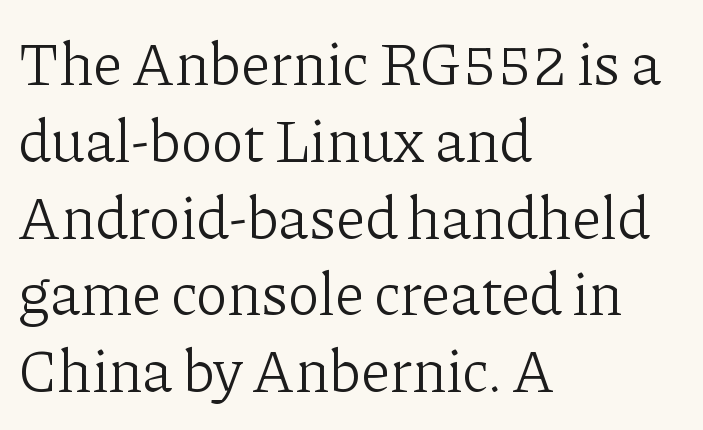
In terms of letterspacing, this is plain default setting. Ink coverage per letter is moderate at most. Examine the stroke ends and you'll spot serifs. Characters remain perfectly vertical along every line.
